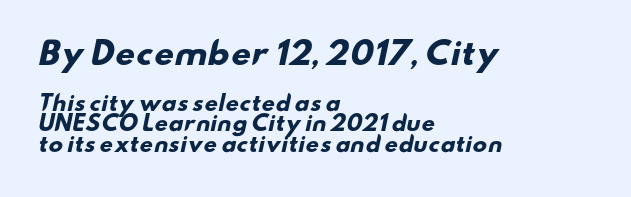
Compare the two chunks: the upper has the greater cap height. Whoever set this chose condensed vertical rhythm over breathing room. Look at the stroke-to-counter ratio: heavy, a bold. Here the designer chose a conventional face with non-uniform glyph widths.
